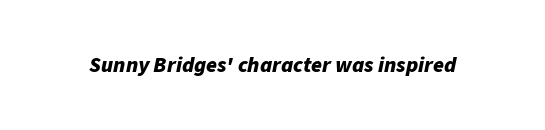
Q: Is the text bold? A: Yes.
Q: Is the text italic (slanted)? A: Yes, it leans right by about 11 degrees.
Q: Is the text underlined? A: No.
Q: Is the spacing between letters normal or unusually wide? A: Normal.
